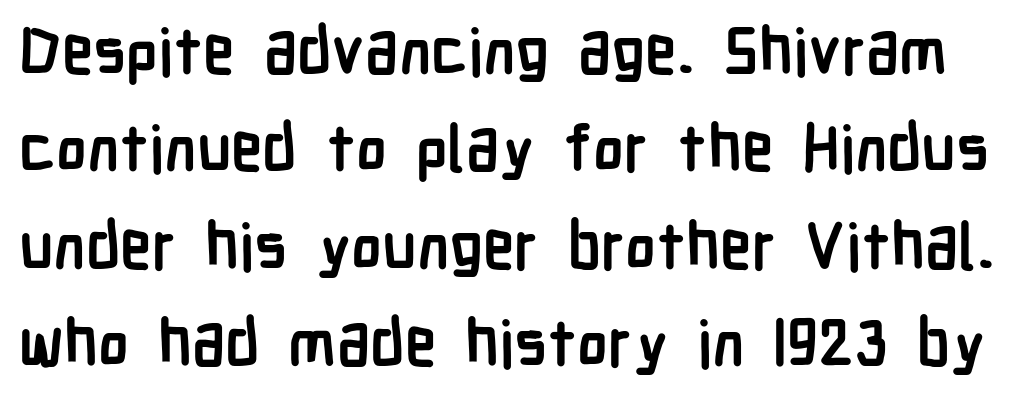
The image shows 64 px semibold, condensed sans-serif type, upright; set normal line spacing (1.52x), normal letter spacing, not underlined; low stroke contrast and a medium x-height.
